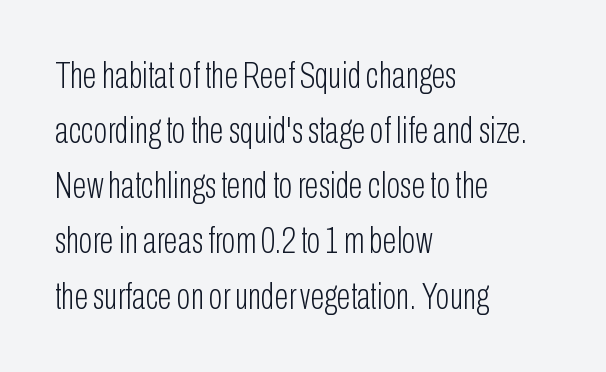
Q: Is the text bold? A: No.
Q: Is the text italic (slanted)? A: No, it is upright.
Q: Is the typeface a serif or a sans-serif typeface? A: Sans-serif.
Q: Is the text underlined? A: No.
Q: How is the paragraph aligned? A: Left-aligned.
Q: Is the spacing between letters normal or unusually wide? A: Normal.
Q: Is the spacing between lines tight, normal or loose? A: Normal.
Q: Width (condensed, normal, or wide)? A: Condensed.
Q: Stroke contrast? A: Low.
Q: x-height? A: Medium.
Q: Monospaced? A: No.
